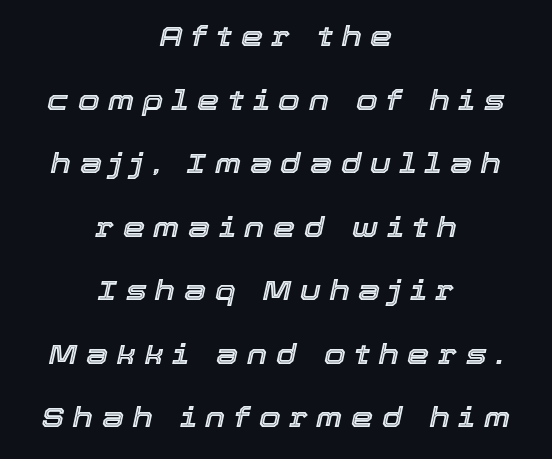
In terms of leading, this rendering errs on the spacious side. The strip under each line holds only bare page. Characters follow at a spacing far wider than the type designer built in. Observe the lean: these are italic letterforms. The rendering positions every line midway between the sides. The face used here is proportionally spaced, like ordinary book or web type.
